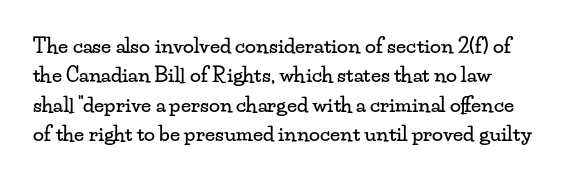
{"italic": "no", "underline": "no", "line_spacing": "normal", "line_spacing_ratio": 1.47, "letter_spacing": "normal", "letter_spacing_em": 0.0, "glyph_px": 20}
